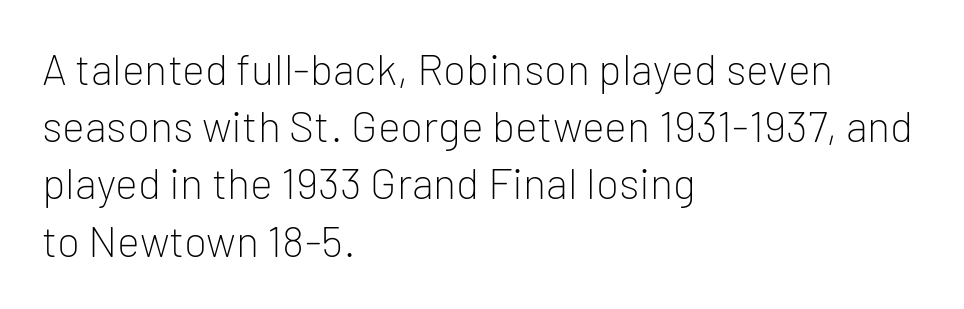
The image shows 43 px light sans-serif type, upright; set left-aligned, normal line spacing (1.33x), normal letter spacing, not underlined; low stroke contrast and a medium x-height.
